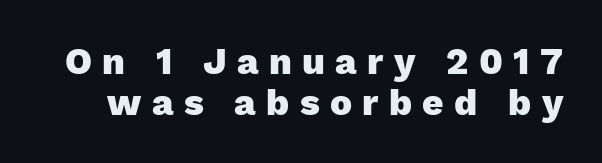
{"serif": "no", "italic": "no", "bold": "yes", "weight": "heavy", "width": "normal", "stroke_contrast": "low", "x_height": "medium", "monospaced": "no", "underline": "no", "line_spacing": "tight", "line_spacing_ratio": 1.1, "letter_spacing": "wide", "letter_spacing_em": 0.28, "glyph_px": 37}
